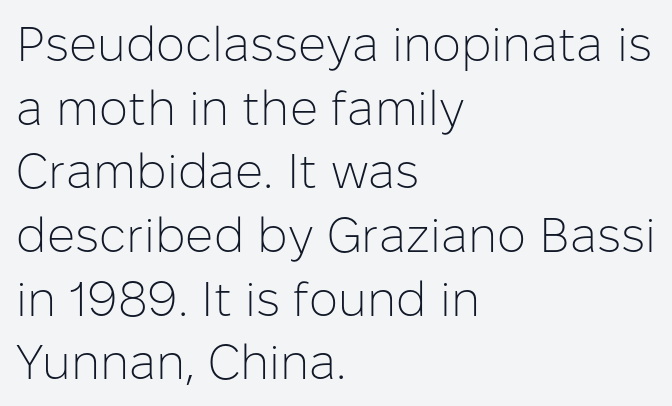
The image shows 49 px light sans-serif type, upright; set left-aligned, normal line spacing (1.3x), normal letter spacing, not underlined; low stroke contrast and a medium x-height.
